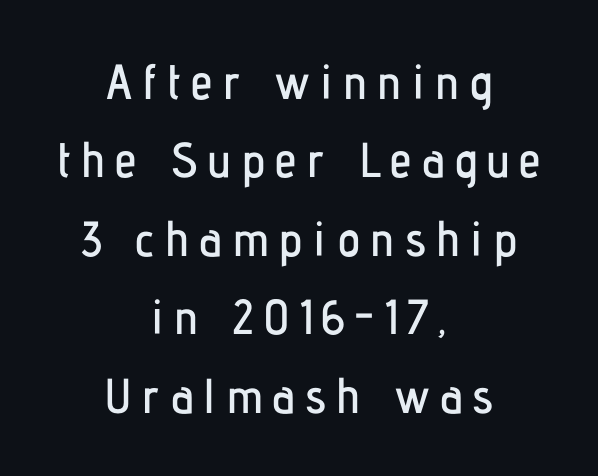
{"serif": "no", "italic": "no", "width": "condensed", "stroke_contrast": "low", "x_height": "medium", "monospaced": "no", "underline": "no", "align": "center", "line_spacing": "normal", "line_spacing_ratio": 1.6, "letter_spacing": "wide", "letter_spacing_em": 0.21, "glyph_px": 49}
